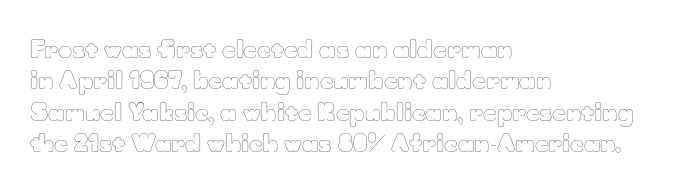
What stands out about the letter spacing? Nothing — it is the standard amount. Unmarked baselines from the first word to the last. The rendering anchors every line to the left-hand side. Regarding leading, the lines here are spaced in the standard way. Compared with a typical body face, this is equally light or lighter still. In terms of posture, this sample is upright.
